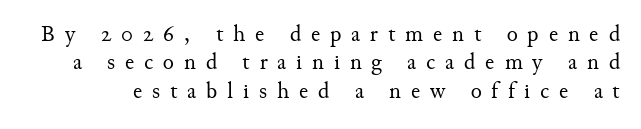
The image shows 23 px text type, upright; set line spacing 1.23x, unusually wide letter spacing (+0.43 em), not underlined.
